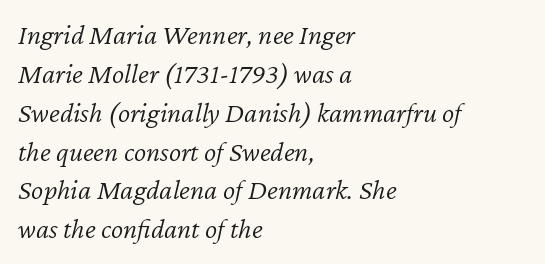
Q: Is the text bold? A: No.
Q: Is the text italic (slanted)? A: Yes, it leans right by about 12 degrees.
Q: Is the text underlined? A: No.
Q: How is the paragraph aligned? A: Left-aligned.
Q: Is the spacing between letters normal or unusually wide? A: Normal.
Q: Is the spacing between lines tight, normal or loose? A: Normal.
Q: Width (condensed, normal, or wide)? A: Normal.
Q: Stroke contrast? A: Low.
Q: x-height? A: Medium.
Q: Monospaced? A: No.
